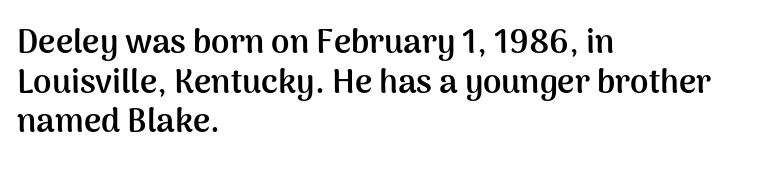
Q: Is the text bold? A: Yes.
Q: Is the text italic (slanted)? A: No, it is upright.
Q: Is the typeface a serif or a sans-serif typeface? A: Sans-serif.
Q: Is the text underlined? A: No.
Q: How is the paragraph aligned? A: Left-aligned.
Q: Is the spacing between letters normal or unusually wide? A: Normal.
Q: Width (condensed, normal, or wide)? A: Normal.
Q: Stroke contrast? A: Medium.
Q: x-height? A: Medium.
Q: Monospaced? A: No.
